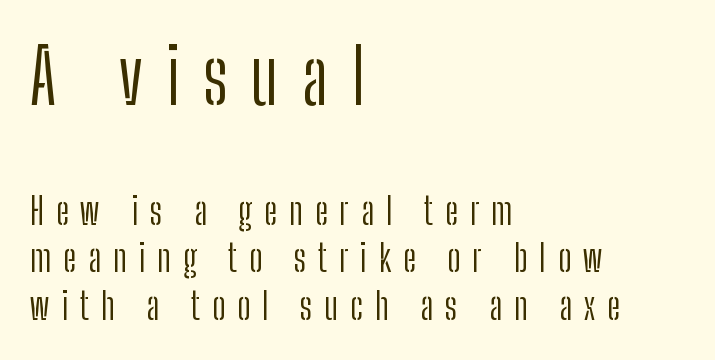
The image shows 76 px light, condensed sans-serif type, upright; set left-aligned, normal line spacing (1.26x), unusually wide letter spacing (+0.31 em), not underlined; the first (top) block is 2.0x larger; low stroke contrast and a medium x-height.
